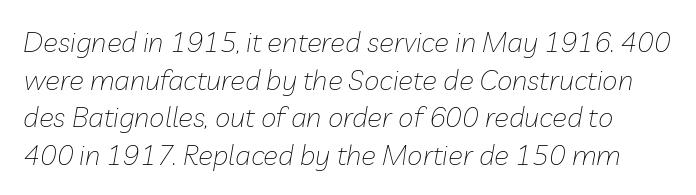
Tracking value appears to be zero — textbook default spacing. This sample has the flowing, uneven cadence of proportional lettering. In terms of posture, this sample is oblique. Whoever set this chose a conventional vertical rhythm. The string is rendered with underlining switched off. The passage shown is not bold in any degree.
